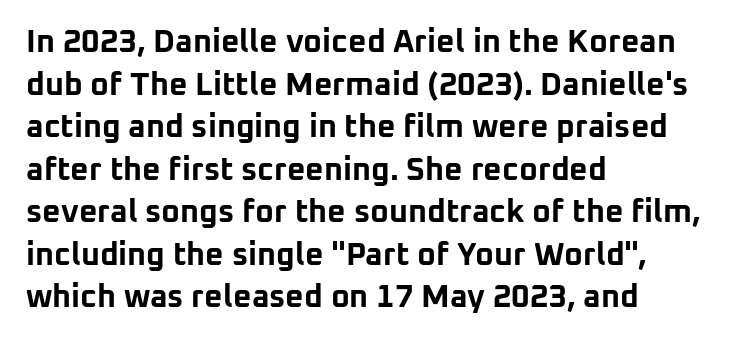
Q: Is the text bold? A: Yes.
Q: Is the text italic (slanted)? A: No, it is upright.
Q: Is the typeface a serif or a sans-serif typeface? A: Sans-serif.
Q: Is the text underlined? A: No.
Q: How is the paragraph aligned? A: Left-aligned.
Q: Is the spacing between letters normal or unusually wide? A: Normal.
Q: Is the spacing between lines tight, normal or loose? A: Normal.
Q: Width (condensed, normal, or wide)? A: Normal.
Q: Stroke contrast? A: Low.
Q: x-height? A: Medium.
Q: Monospaced? A: No.
